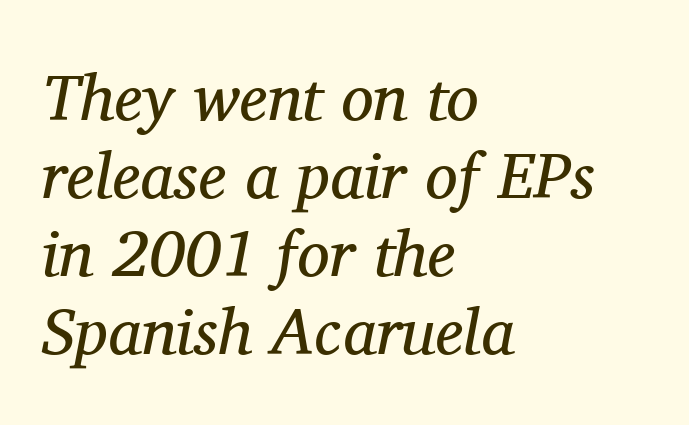
{"serif": "yes", "italic": "yes", "lean": "right", "slant_degrees": 11, "bold": "no", "weight": "regular", "width": "normal", "stroke_contrast": "medium", "x_height": "medium", "monospaced": "no", "underline": "no", "align": "left", "line_spacing_ratio": 1.2, "letter_spacing": "normal", "letter_spacing_em": 0.0, "glyph_px": 65}
